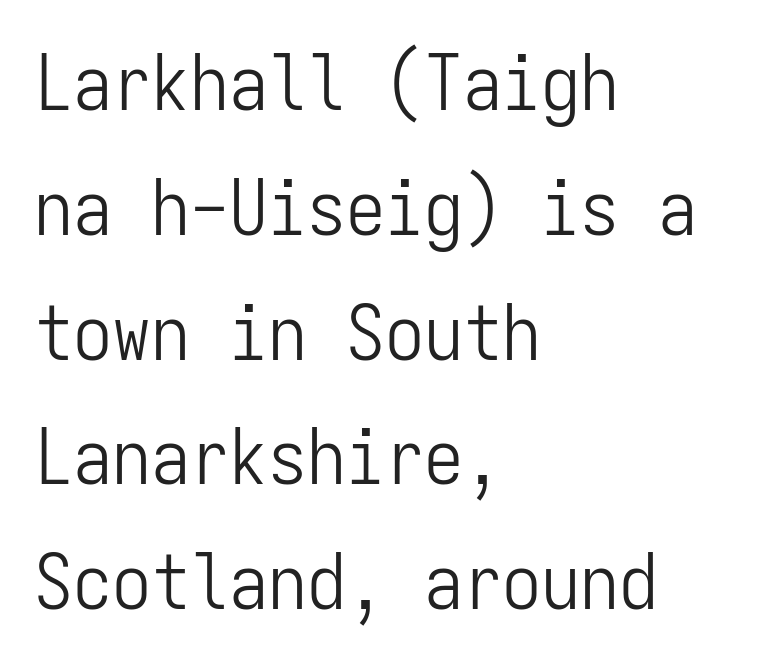
The passage is arranged the way most books set body copy — flush left. Check the space under the baseline: it is left empty. Serifs: no, the terminals of the letterforms are clean. The line-height multiplier appears to be the usual default. You could count columns in this text — the font is strictly monospaced.
